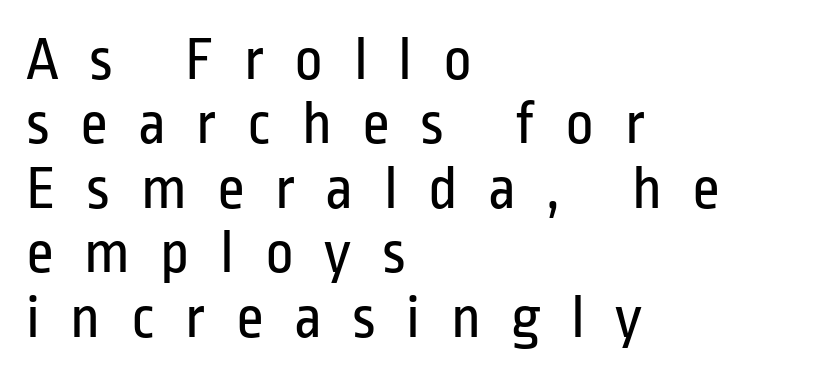
Cramped leading. These lines are set flush left with a ragged right edge. A sans-serif font was chosen for this passage. Words float on clear page, feet unadorned.
